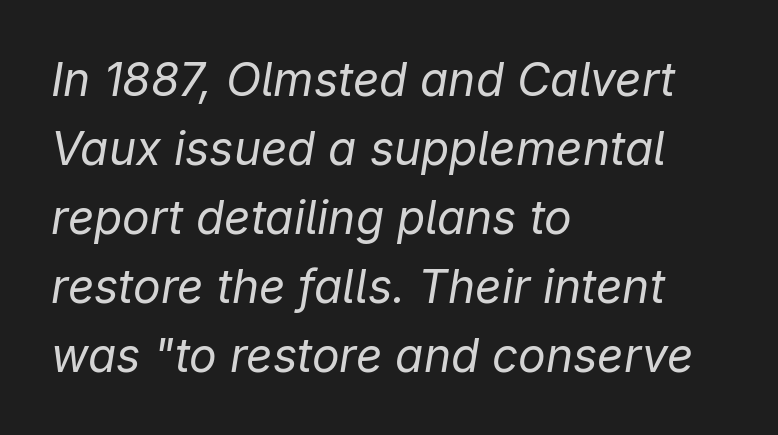
{"italic": "yes", "lean": "right", "slant_degrees": 9, "bold": "no", "weight": "regular", "width": "normal", "stroke_contrast": "low", "x_height": "medium", "monospaced": "no", "underline": "no", "align": "left", "line_spacing": "normal", "line_spacing_ratio": 1.5, "letter_spacing": "normal", "letter_spacing_em": 0.0, "glyph_px": 46}
